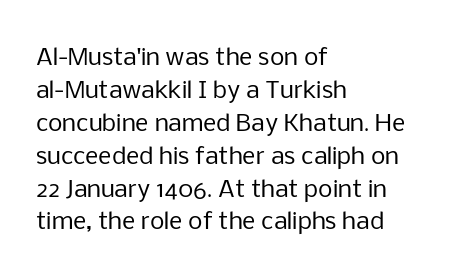
Q: Is the text bold? A: No.
Q: Is the text italic (slanted)? A: No, it is upright.
Q: Is the text underlined? A: No.
Q: How is the paragraph aligned? A: Left-aligned.
Q: Is the spacing between letters normal or unusually wide? A: Normal.
Q: Is the spacing between lines tight, normal or loose? A: Normal.
